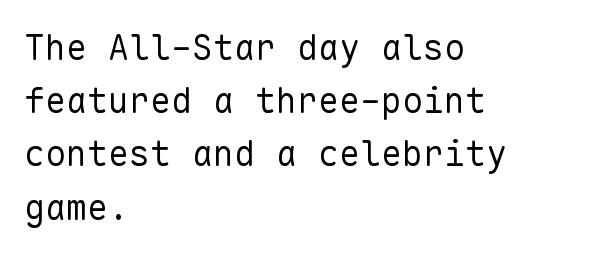
Q: Is the text bold? A: No.
Q: Is the text italic (slanted)? A: No, it is upright.
Q: Is the typeface a serif or a sans-serif typeface? A: Sans-serif.
Q: Is the text underlined? A: No.
Q: How is the paragraph aligned? A: Left-aligned.
Q: Is the spacing between letters normal or unusually wide? A: Normal.
Q: Is the spacing between lines tight, normal or loose? A: Normal.
Q: Width (condensed, normal, or wide)? A: Normal.
Q: Stroke contrast? A: Low.
Q: x-height? A: Medium.
Q: Monospaced? A: Yes.
